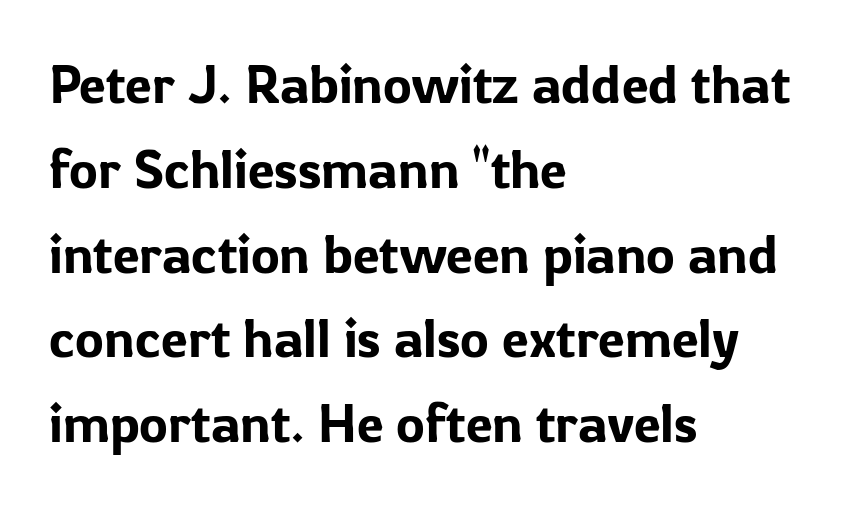
Notice how the passage keeps a crisp vertical edge on the left only. The type sits square on the baseline with zero lean. A bare baseline throughout the passage. Are there feet on the stems? There aren't — it's a sans.
